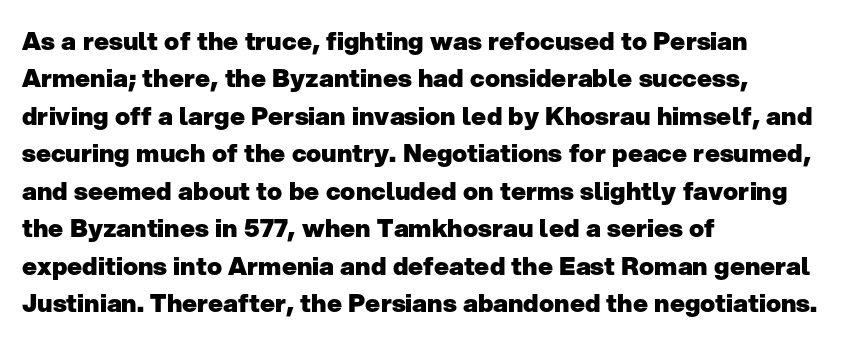
Baseline-to-baseline distance is the conventional proportion of letter height. The typesetter chose a ragged-right arrangement here. The zone under the glyphs is completely vacant. Typesetter's note: full bold, strokes at maximum text heaviness. In terms of posture, this sample is upright. The horizontal fit of the characters is conventional and even.
